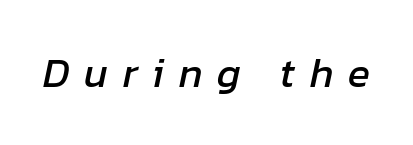
The image shows 41 px text type, italic (leaning right); set unusually wide letter spacing (+0.36 em), not underlined; low stroke contrast and a medium x-height.
